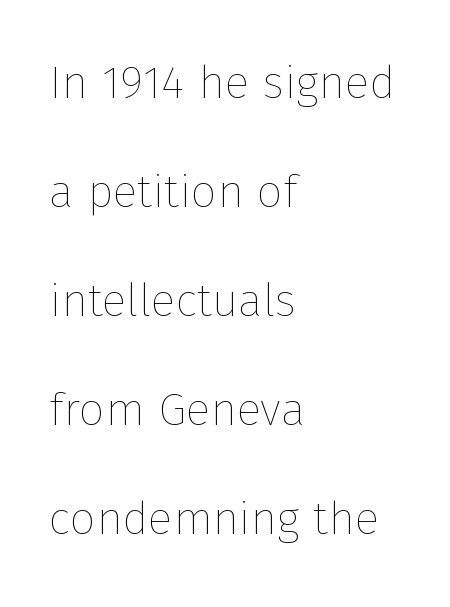
The face used here is proportionally spaced, like ordinary book or web type. Rows of type keep a wide berth in the vertical direction. Rendered with straight, roman letterforms. The ragged edge is on the right, which tells us the setting is flush left. Counters stay open thanks to moderate or lighter strokes. Look at the tracking — it's just the regular setting, nothing added.
